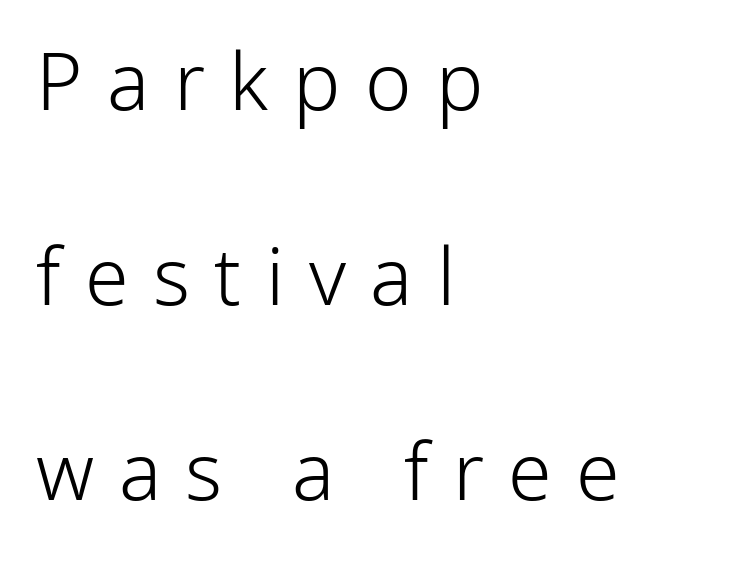
{"serif": "no", "italic": "no", "bold": "no", "weight": "light", "width": "normal", "stroke_contrast": "low", "x_height": "medium", "monospaced": "no", "underline": "no", "align": "left", "line_spacing": "loose", "line_spacing_ratio": 2.47, "letter_spacing": "wide", "letter_spacing_em": 0.31, "glyph_px": 79}
